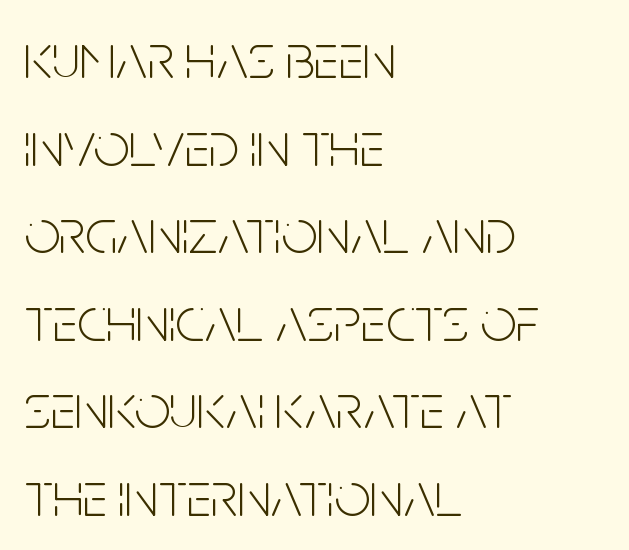
The image shows 63 px light, condensed sans-serif type, upright; set left-aligned, normal line spacing (1.39x), normal letter spacing, not underlined; low stroke contrast and a large x-height.
